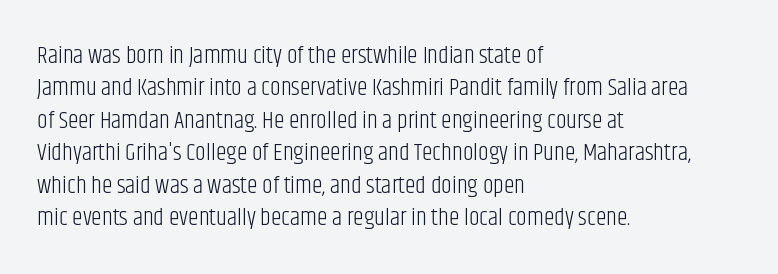
Q: Is the text bold? A: No.
Q: Is the text italic (slanted)? A: No, it is upright.
Q: Is the text underlined? A: No.
Q: How is the paragraph aligned? A: Left-aligned.
Q: Is the spacing between letters normal or unusually wide? A: Normal.
Q: Is the spacing between lines tight, normal or loose? A: Normal.
